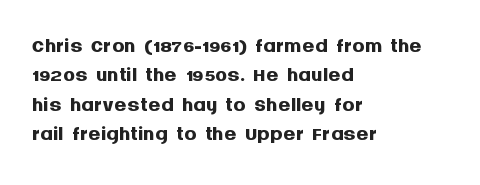
The image shows 31 px semibold sans-serif type, upright; set left-aligned, tight line spacing (0.95x), normal letter spacing, not underlined; medium stroke contrast and a large x-height.
